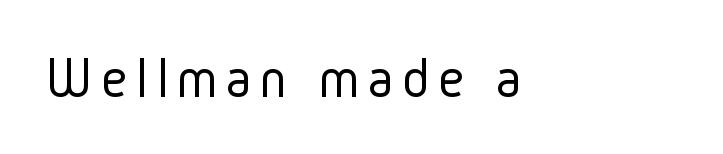
Q: Is the text bold? A: No.
Q: Is the text italic (slanted)? A: No, it is upright.
Q: Is the typeface a serif or a sans-serif typeface? A: Sans-serif.
Q: Is the text underlined? A: No.
Q: Width (condensed, normal, or wide)? A: Condensed.
Q: Stroke contrast? A: Low.
Q: x-height? A: Medium.
Q: Monospaced? A: No.
